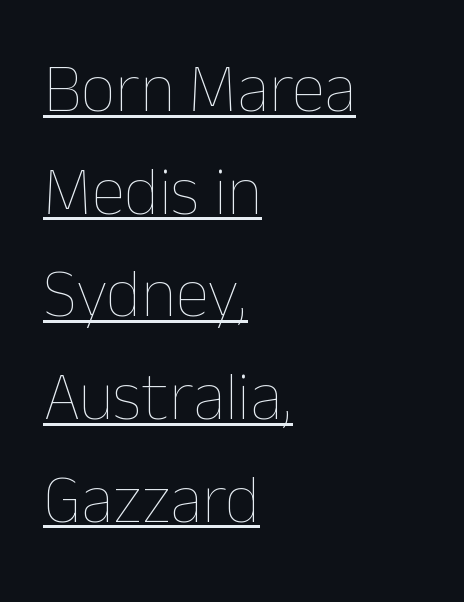
These glyphs show unthickened strokes, regular width or finer. This is underlined copy, the kind a proofreader might mark for attention. Varying glyph widths throughout — classic text-font behaviour. The text block is weighted toward the left margin, trailing off unevenly rightward.
